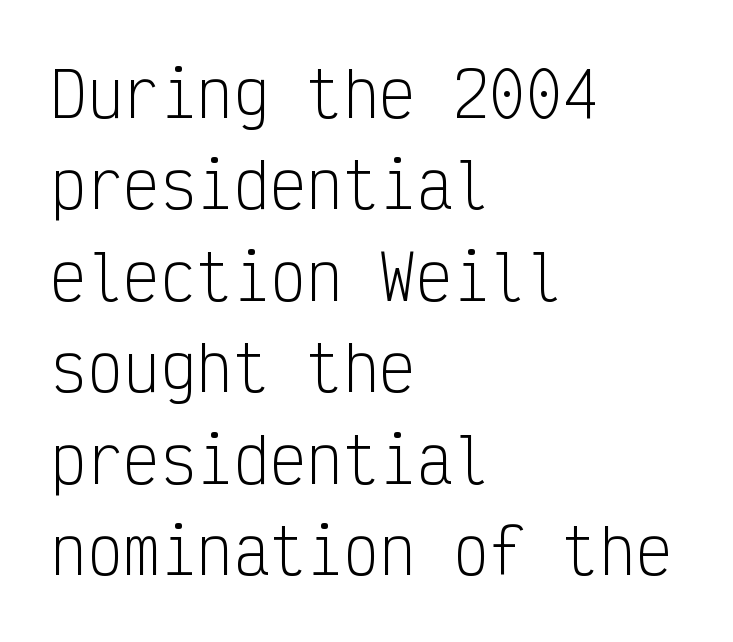
The image shows 61 px light, condensed sans-serif type, upright, monospaced; set left-aligned, normal line spacing (1.5x), normal letter spacing, not underlined; low stroke contrast and a medium x-height.
